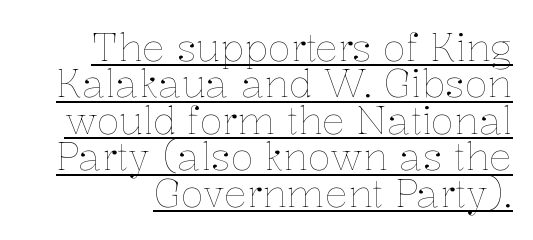
{"italic": "no", "bold": "no", "weight": "thin", "width": "normal", "stroke_contrast": "low", "x_height": "medium", "monospaced": "no", "underline": "yes", "line_spacing": "tight", "line_spacing_ratio": 0.96, "letter_spacing": "normal", "letter_spacing_em": 0.0, "glyph_px": 38}
